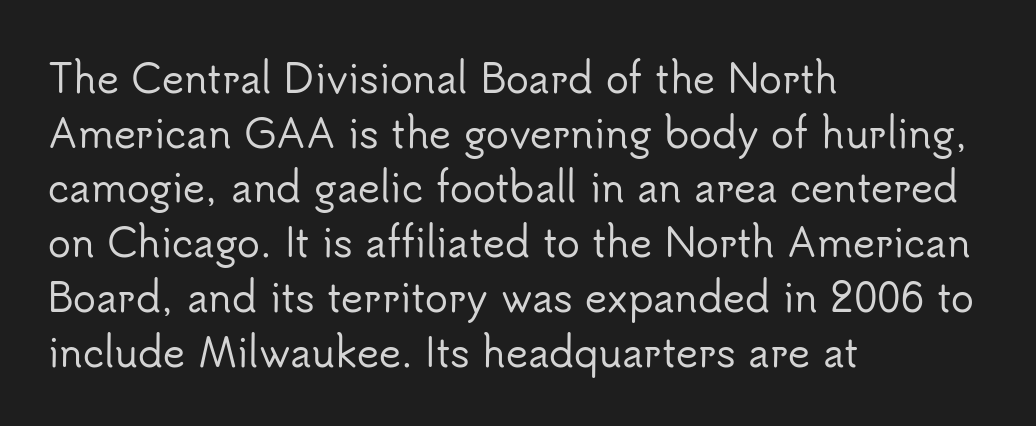
The image shows 38 px sans-serif type, upright; set left-aligned, normal line spacing (1.44x), normal letter spacing, not underlined; low stroke contrast and a small x-height.
